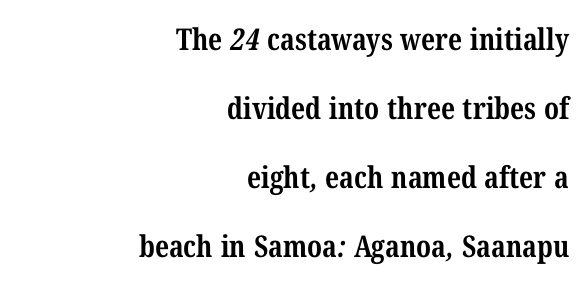
The image shows 30 px bold, condensed serif type; set right-aligned, loose line spacing (2.3x), normal letter spacing, not underlined; medium stroke contrast and a medium x-height.
